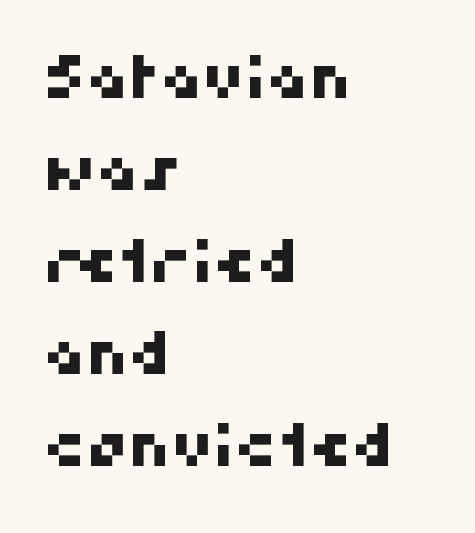
{"serif": "no", "width": "normal", "stroke_contrast": "high", "x_height": "medium", "monospaced": "no", "underline": "no", "align": "left", "line_spacing": "normal", "line_spacing_ratio": 1.56, "letter_spacing": "normal", "letter_spacing_em": 0.0, "glyph_px": 59}
